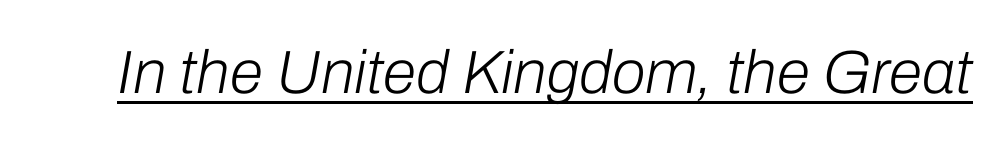
Q: Is the text bold? A: No.
Q: Is the text italic (slanted)? A: Yes, it leans right by about 10 degrees.
Q: Is the text underlined? A: Yes.
Q: Is the spacing between letters normal or unusually wide? A: Normal.
Q: Width (condensed, normal, or wide)? A: Normal.
Q: Stroke contrast? A: Low.
Q: x-height? A: Medium.
Q: Monospaced? A: No.
